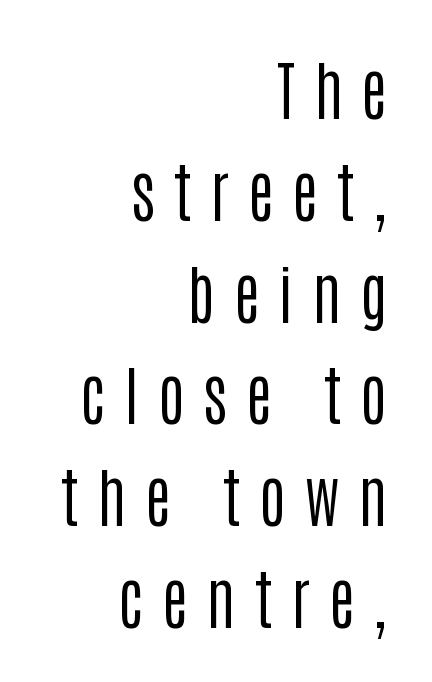
Observe the wide spacing: letters keep a clear distance from each other. Glance below the letters and you will spot only blank space. Are there feet on the stems? There aren't — it's a sans. The strokes are not fattened; the text isn't bold. Which margin do the lines hug? The right one — the left edge is uneven.
